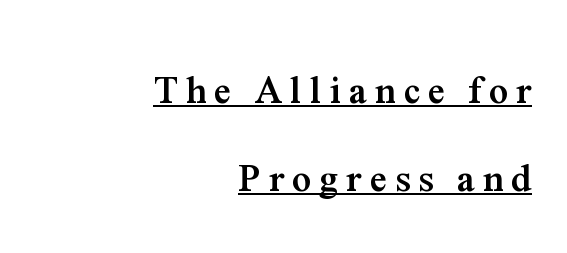
Q: Is the text bold? A: Yes.
Q: Is the text italic (slanted)? A: No, it is upright.
Q: Is the typeface a serif or a sans-serif typeface? A: Serif.
Q: Is the text underlined? A: Yes.
Q: How is the paragraph aligned? A: Right-aligned.
Q: Is the spacing between letters normal or unusually wide? A: Unusually wide.
Q: Is the spacing between lines tight, normal or loose? A: Loose.
Q: Width (condensed, normal, or wide)? A: Normal.
Q: Stroke contrast? A: Medium.
Q: x-height? A: Medium.
Q: Monospaced? A: No.
